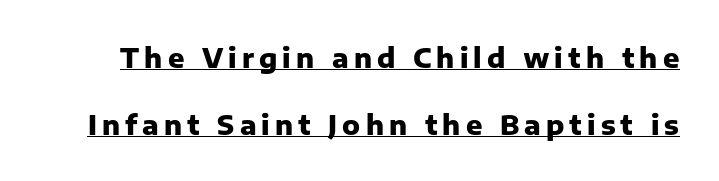
Is the type bold? Yes — the strokes are clearly thick and heavy. Successive baselines arrive slowly, with a big drop between each. The words here are underlined. A roman cut, with each character standing at attention.
